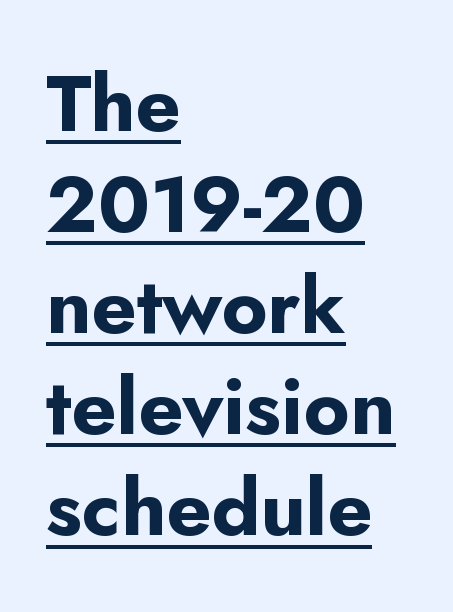
The image shows 79 px bold sans-serif type, upright; set left-aligned, normal line spacing (1.28x), normal letter spacing, underlined; low stroke contrast and a small x-height.
